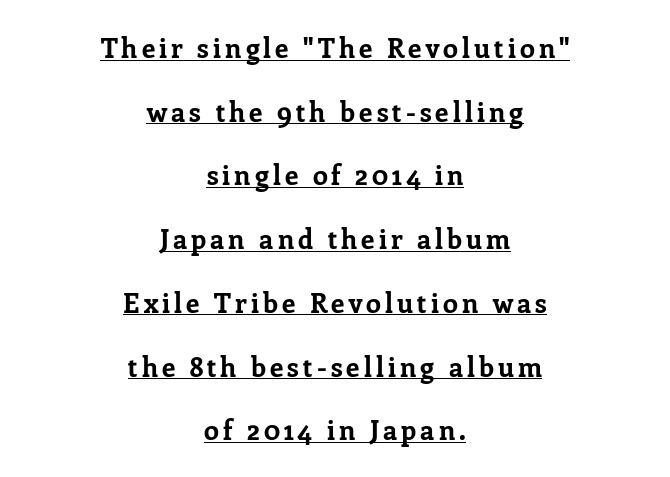
The image shows 27 px bold type, upright; set centered, loose line spacing (2.36x), underlined.
